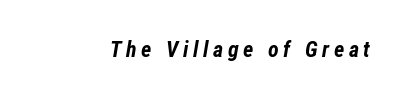
Plenty of ink on the page — the face is bold. Every character sits at an angle, as italics do. Someone cranked the tracking dial way up on this one. Has an underline been added? It has not.
